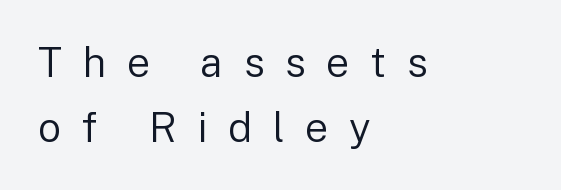
Short note: letters widely spaced. The weight tops out at a normal text grade. You can tell it's not italic because the verticals are truly vertical. The designer left line spacing at the default. Glance below the letters and you will spot only blank space.
